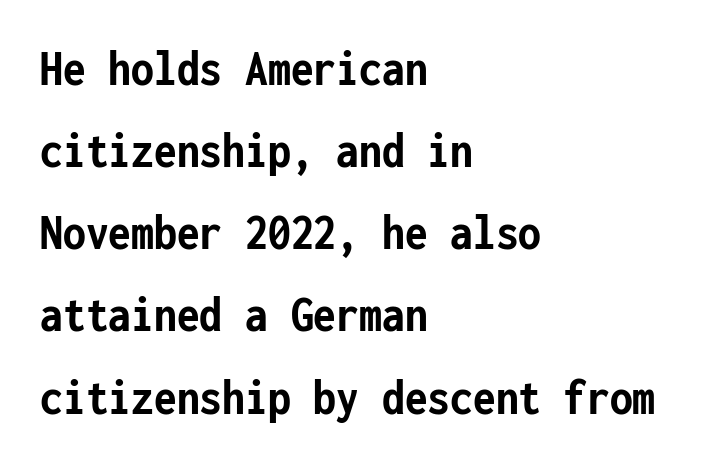
Q: Is the text bold? A: Yes.
Q: Is the text italic (slanted)? A: No, it is upright.
Q: Is the typeface a serif or a sans-serif typeface? A: Sans-serif.
Q: Is the text underlined? A: No.
Q: How is the paragraph aligned? A: Left-aligned.
Q: Is the spacing between letters normal or unusually wide? A: Normal.
Q: Is the spacing between lines tight, normal or loose? A: Normal.
Q: Width (condensed, normal, or wide)? A: Condensed.
Q: Stroke contrast? A: Low.
Q: x-height? A: Medium.
Q: Monospaced? A: Yes.
